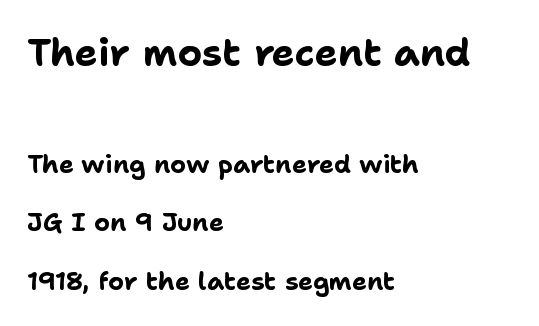
Underlining? Definitely not there. The paragraph has a hard left edge and a soft right edge. The space between consecutive lines is lavish. Heavy, bold letterforms.
